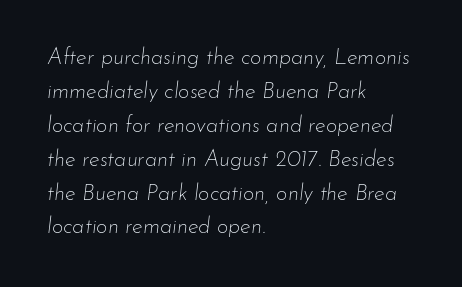
The image shows 22 px text type, italic (leaning right); set left-aligned, normal line spacing (1.54x), normal letter spacing, not underlined.
